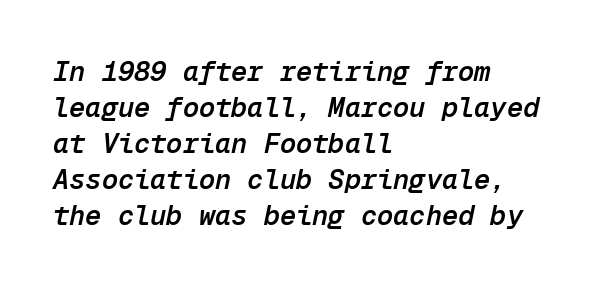
Q: Is the text bold? A: Semi-bold.
Q: Is the text italic (slanted)? A: Yes, it leans right by about 12 degrees.
Q: Is the text underlined? A: No.
Q: How is the paragraph aligned? A: Left-aligned.
Q: Is the spacing between letters normal or unusually wide? A: Normal.
Q: Is the spacing between lines tight, normal or loose? A: Normal.
